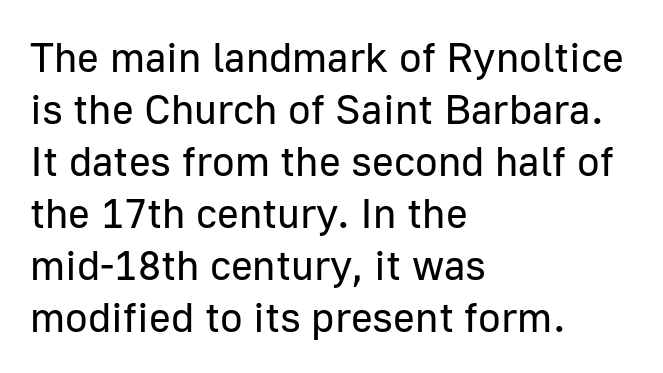
Q: Is the text bold? A: No.
Q: Is the text italic (slanted)? A: No, it is upright.
Q: Is the typeface a serif or a sans-serif typeface? A: Sans-serif.
Q: Is the text underlined? A: No.
Q: How is the paragraph aligned? A: Left-aligned.
Q: Is the spacing between letters normal or unusually wide? A: Normal.
Q: Width (condensed, normal, or wide)? A: Normal.
Q: Stroke contrast? A: Low.
Q: x-height? A: Medium.
Q: Monospaced? A: No.
